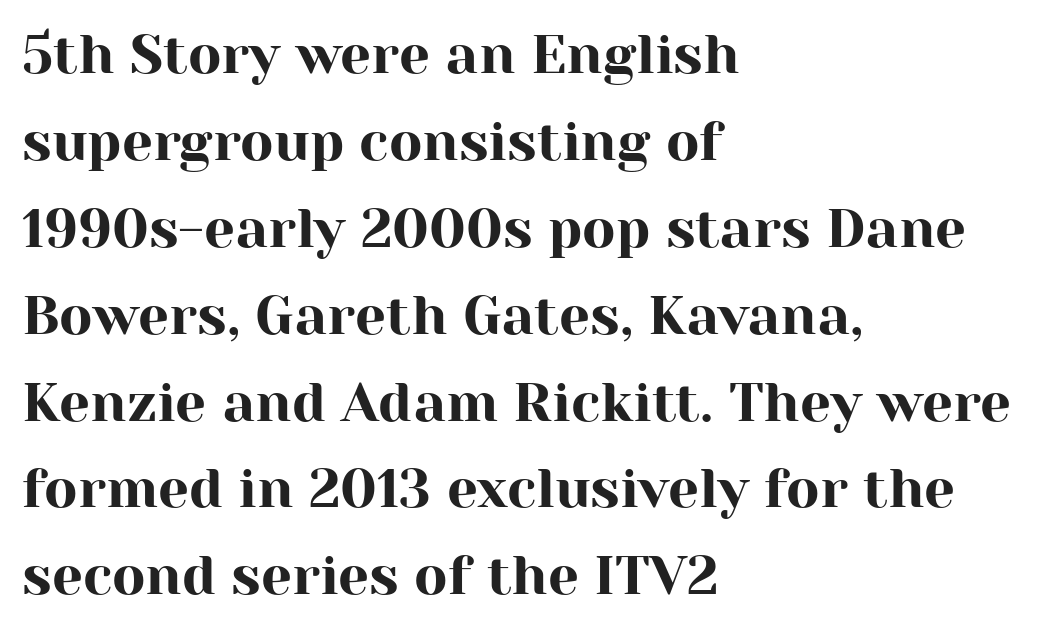
{"serif": "yes", "italic": "no", "width": "normal", "stroke_contrast": "high", "x_height": "medium", "monospaced": "no", "underline": "no", "align": "left", "line_spacing": "normal", "line_spacing_ratio": 1.58, "letter_spacing": "normal", "letter_spacing_em": 0.0, "glyph_px": 55}
